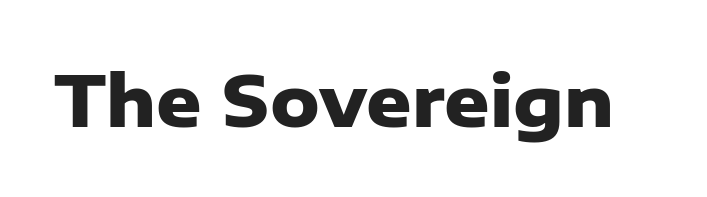
The image shows 70 px heavy sans-serif type, upright; set normal letter spacing, not underlined; low stroke contrast and a medium x-height.
